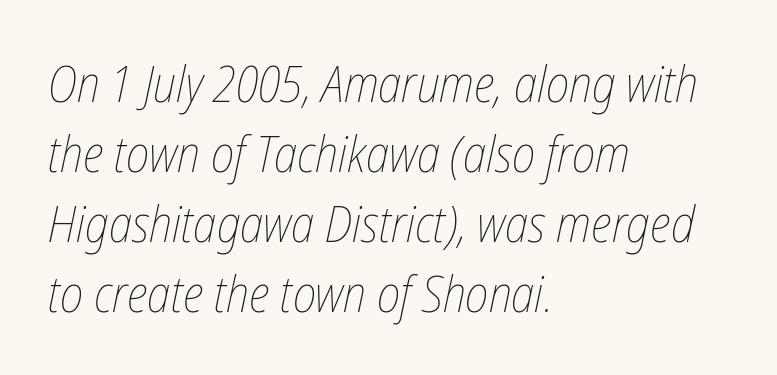
The image shows 50 px thin, condensed type, italic (leaning right); set left-aligned, normal line spacing (1.4x), normal letter spacing, not underlined; low stroke contrast and a medium x-height.
